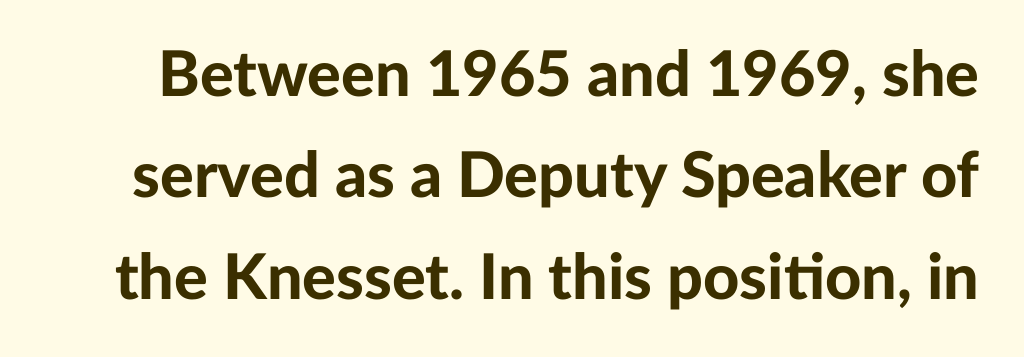
Q: Is the text bold? A: Yes.
Q: Is the text italic (slanted)? A: No, it is upright.
Q: Is the typeface a serif or a sans-serif typeface? A: Sans-serif.
Q: Is the text underlined? A: No.
Q: Is the spacing between letters normal or unusually wide? A: Normal.
Q: Is the spacing between lines tight, normal or loose? A: Normal.
Q: Width (condensed, normal, or wide)? A: Normal.
Q: Stroke contrast? A: Low.
Q: x-height? A: Medium.
Q: Monospaced? A: No.
